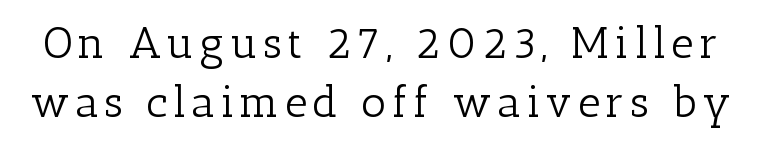
{"serif": "yes", "italic": "no", "bold": "no", "weight": "light", "width": "normal", "stroke_contrast": "low", "x_height": "medium", "monospaced": "no", "underline": "no", "line_spacing": "normal", "line_spacing_ratio": 1.35, "glyph_px": 44}
